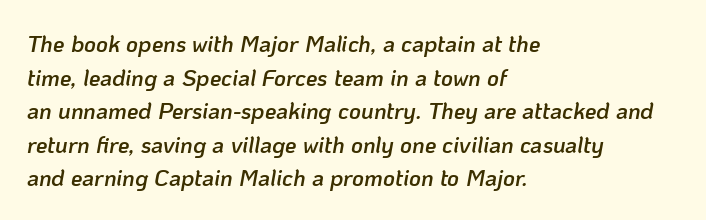
The lines in this sample share a left origin and differ only in where they stop. Regular leading. Is the letter spacing exaggerated? No — it looks like the ordinary default. It's the slanting kind of type. Look at the stroke-to-counter ratio: somewhat heavy, a semibold. Anything drawn beneath the words? Only blank space.
